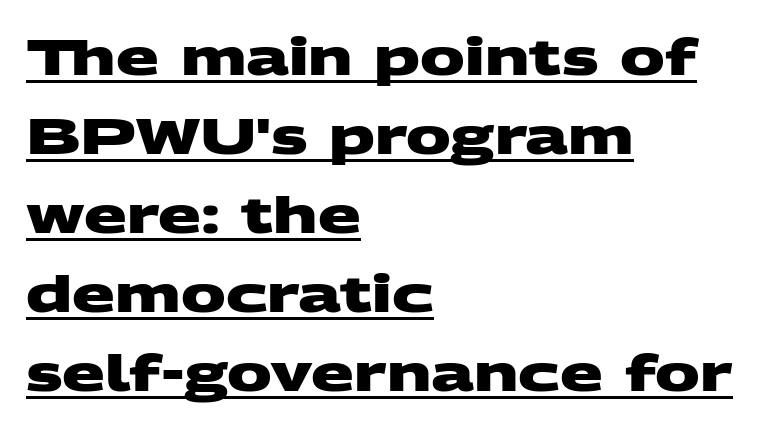
{"serif": "no", "bold": "yes", "weight": "heavy", "width": "wide", "stroke_contrast": "medium", "x_height": "large", "monospaced": "no", "underline": "yes", "align": "left", "line_spacing": "normal", "line_spacing_ratio": 1.58, "letter_spacing": "normal", "letter_spacing_em": 0.0, "glyph_px": 50}
